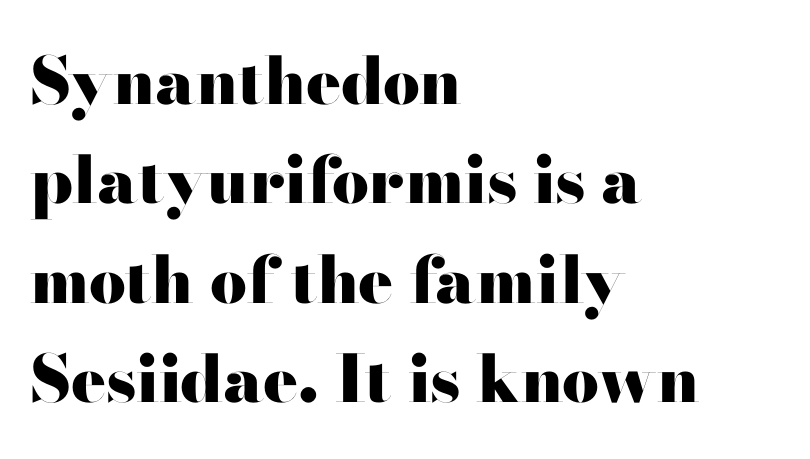
Q: Is the text bold? A: Yes.
Q: Is the text italic (slanted)? A: No, it is upright.
Q: Is the typeface a serif or a sans-serif typeface? A: Sans-serif.
Q: Is the text underlined? A: No.
Q: How is the paragraph aligned? A: Left-aligned.
Q: Is the spacing between letters normal or unusually wide? A: Normal.
Q: Is the spacing between lines tight, normal or loose? A: Normal.
Q: Width (condensed, normal, or wide)? A: Wide.
Q: Stroke contrast? A: High.
Q: x-height? A: Small.
Q: Monospaced? A: No.
